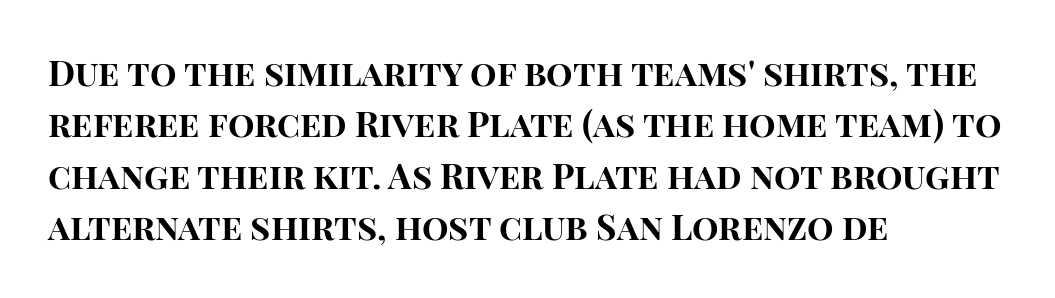
The typesetter chose a ragged-right arrangement here. Caption: standard tracking, unaltered. This sample has the flowing, uneven cadence of proportional lettering. The characters display no serif detailing; their extremities are plain. This block has exactly the height ordinary leading produces. Does the lettering tilt? It doesn't — this is upright.
